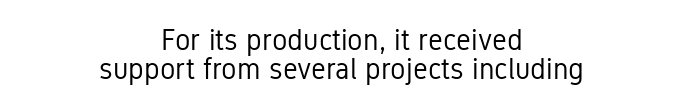
The image shows 29 px regular-weight, condensed sans-serif type, upright; set centered, tight line spacing (1.01x), normal letter spacing, not underlined; low stroke contrast and a medium x-height.
